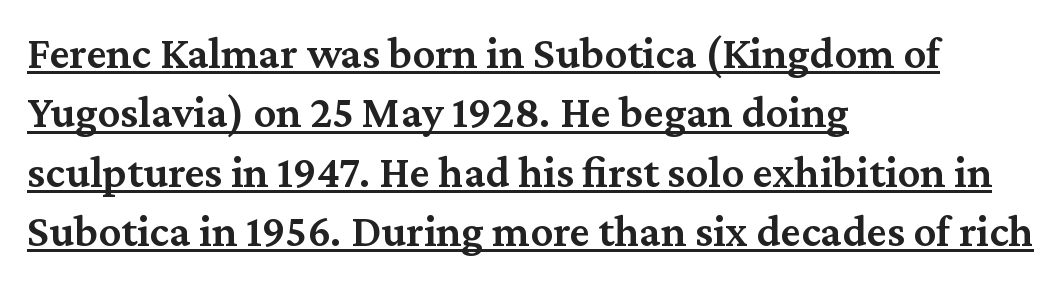
Q: Is the text bold? A: Semi-bold.
Q: Is the text italic (slanted)? A: No, it is upright.
Q: Is the typeface a serif or a sans-serif typeface? A: Serif.
Q: Is the text underlined? A: Yes.
Q: How is the paragraph aligned? A: Left-aligned.
Q: Is the spacing between letters normal or unusually wide? A: Normal.
Q: Is the spacing between lines tight, normal or loose? A: Normal.
Q: Width (condensed, normal, or wide)? A: Normal.
Q: Stroke contrast? A: Medium.
Q: x-height? A: Medium.
Q: Monospaced? A: No.
